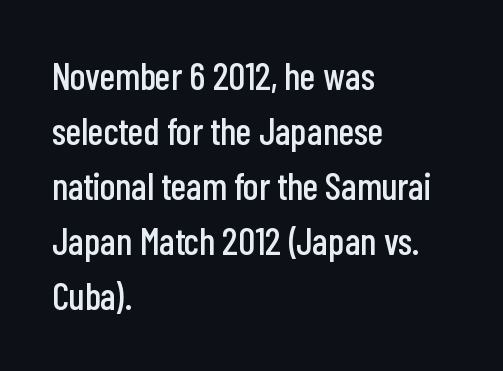
Q: Is the text italic (slanted)? A: No, it is upright.
Q: Is the typeface a serif or a sans-serif typeface? A: Sans-serif.
Q: Is the text underlined? A: No.
Q: How is the paragraph aligned? A: Left-aligned.
Q: Is the spacing between letters normal or unusually wide? A: Normal.
Q: Is the spacing between lines tight, normal or loose? A: Normal.
Q: Width (condensed, normal, or wide)? A: Condensed.
Q: Stroke contrast? A: Low.
Q: x-height? A: Medium.
Q: Monospaced? A: No.
